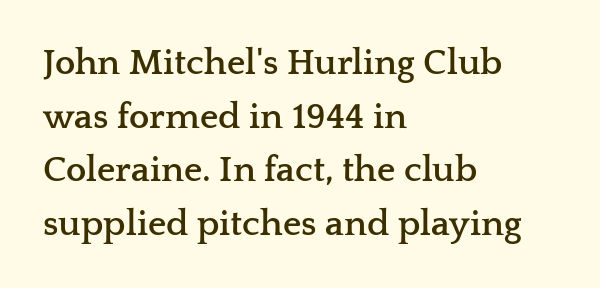
Q: Is the text bold? A: Yes.
Q: Is the text italic (slanted)? A: No, it is upright.
Q: Is the typeface a serif or a sans-serif typeface? A: Serif.
Q: Is the text underlined? A: No.
Q: How is the paragraph aligned? A: Left-aligned.
Q: Is the spacing between letters normal or unusually wide? A: Normal.
Q: Is the spacing between lines tight, normal or loose? A: Normal.
Q: Width (condensed, normal, or wide)? A: Wide.
Q: Stroke contrast? A: Low.
Q: x-height? A: Medium.
Q: Monospaced? A: No.
